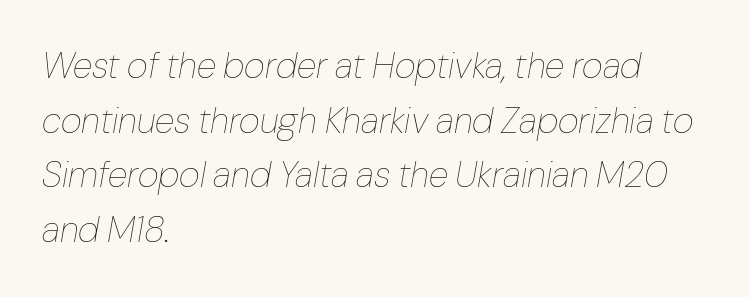
Q: Is the text bold? A: No.
Q: Is the text italic (slanted)? A: Yes, it leans right by about 10 degrees.
Q: Is the text underlined? A: No.
Q: How is the paragraph aligned? A: Left-aligned.
Q: Is the spacing between letters normal or unusually wide? A: Normal.
Q: Is the spacing between lines tight, normal or loose? A: Normal.
Q: Width (condensed, normal, or wide)? A: Normal.
Q: Stroke contrast? A: Low.
Q: x-height? A: Medium.
Q: Monospaced? A: No.
